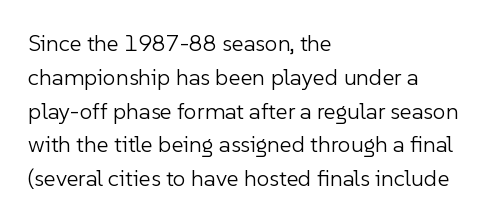
Just letters on the line, the space beneath them empty. Evenly set lines give the paragraph a standard silhouette. Heft: none added — not bold. Notice how the passage keeps a crisp vertical edge on the left only. No extra tracking has been applied to these lines. A roman cut, with each character standing at attention.
